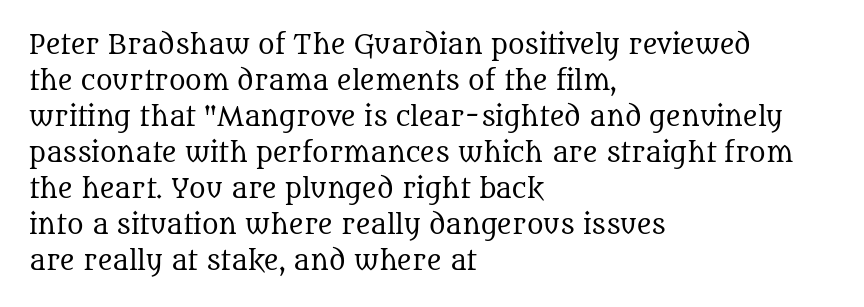
Q: Is the text bold? A: No.
Q: Is the text italic (slanted)? A: No, it is upright.
Q: Is the text underlined? A: No.
Q: How is the paragraph aligned? A: Left-aligned.
Q: Is the spacing between letters normal or unusually wide? A: Normal.
Q: Is the spacing between lines tight, normal or loose? A: Normal.
